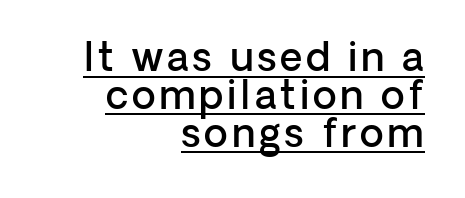
Do the letters lean? They stand straight. Notice how a bar underscores the lettering throughout. This is moderately heavy type, rendered in semibold. The rendering uses natural spacing where letterforms have individual widths. Look at the bottom of the vertical strokes: they stop flat, with no serifs. Layout note: lines flush right.
